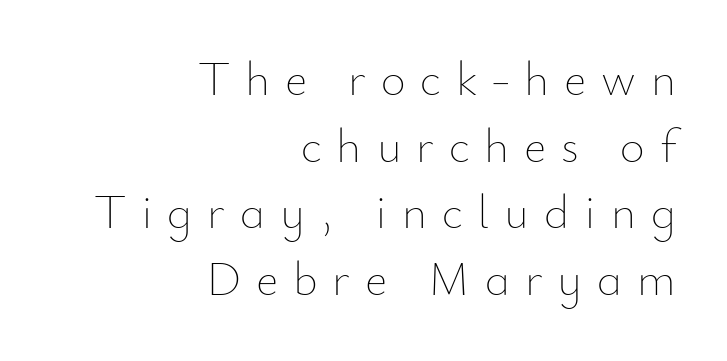
The image shows 48 px thin type, upright; set right-aligned, normal line spacing (1.39x), unusually wide letter spacing (+0.31 em), not underlined; low stroke contrast and a small x-height.
